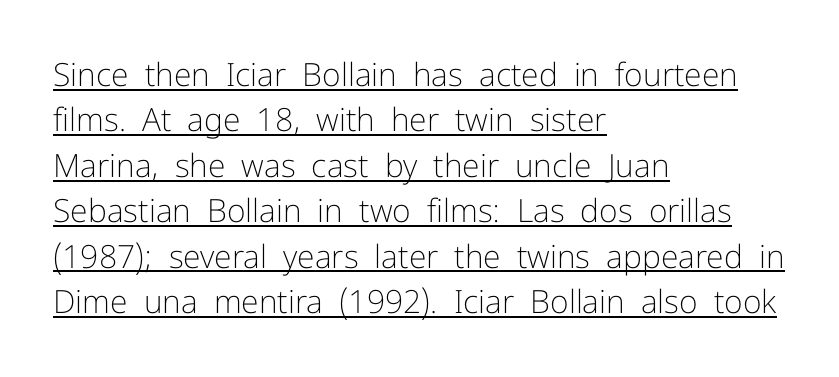
The image shows 32 px light sans-serif type, upright; set left-aligned, normal line spacing (1.42x), normal letter spacing, underlined; low stroke contrast and a medium x-height.
